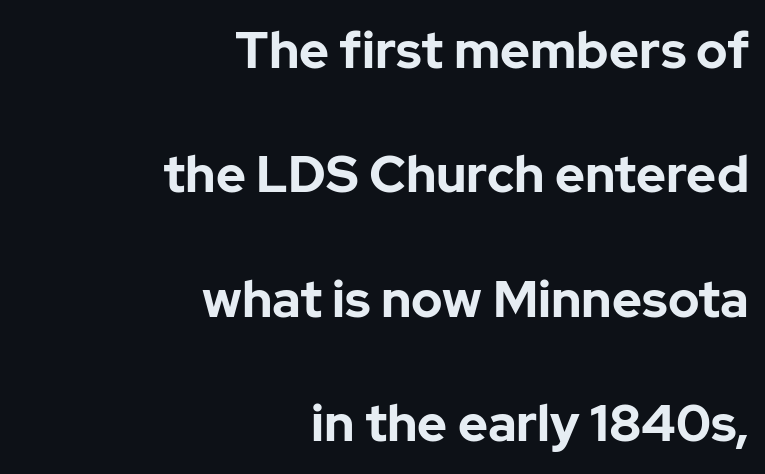
Q: Is the text bold? A: Yes.
Q: Is the text italic (slanted)? A: No, it is upright.
Q: Is the typeface a serif or a sans-serif typeface? A: Sans-serif.
Q: Is the text underlined? A: No.
Q: How is the paragraph aligned? A: Right-aligned.
Q: Is the spacing between letters normal or unusually wide? A: Normal.
Q: Is the spacing between lines tight, normal or loose? A: Loose.
Q: Width (condensed, normal, or wide)? A: Normal.
Q: Stroke contrast? A: Low.
Q: x-height? A: Medium.
Q: Monospaced? A: No.
